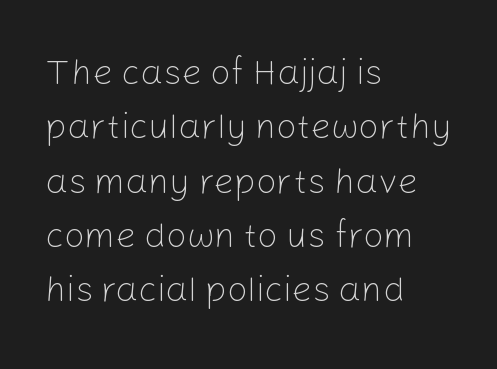
The image shows 36 px light sans-serif type, upright; set left-aligned, normal line spacing (1.51x), normal letter spacing, not underlined; low stroke contrast and a medium x-height.
